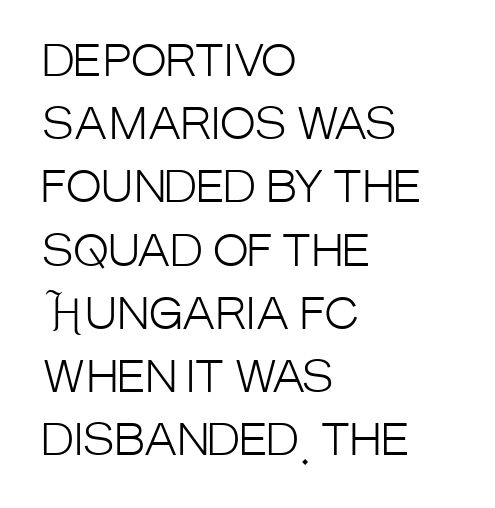
Q: Is the text bold? A: No.
Q: Is the text italic (slanted)? A: No, it is upright.
Q: Is the typeface a serif or a sans-serif typeface? A: Sans-serif.
Q: Is the text underlined? A: No.
Q: How is the paragraph aligned? A: Left-aligned.
Q: Is the spacing between letters normal or unusually wide? A: Normal.
Q: Is the spacing between lines tight, normal or loose? A: Normal.
Q: Width (condensed, normal, or wide)? A: Condensed.
Q: Stroke contrast? A: Low.
Q: x-height? A: Large.
Q: Monospaced? A: No.
